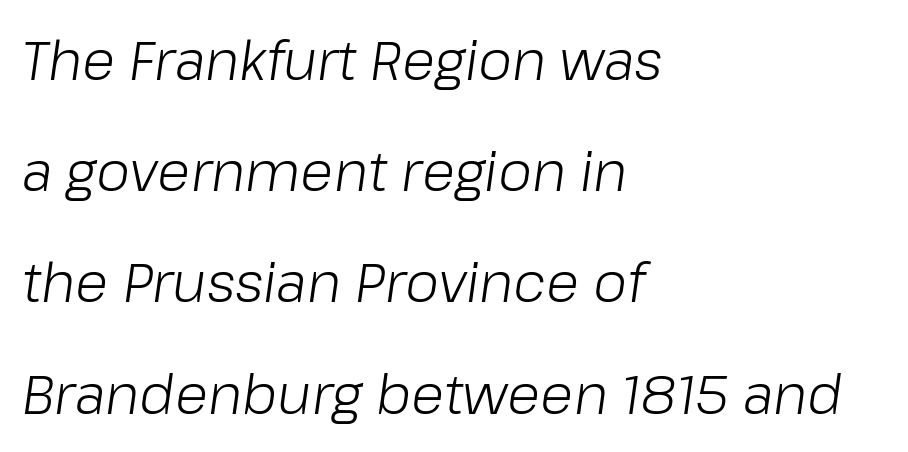
The type is set solid horizontally, with unmodified tracking. This sample has the flowing, uneven cadence of proportional lettering. Quick note: interline space is abundant. Is the stroke heavy? The answer is a plain regular-or-lighter. The ragged edge is on the right, which tells us the setting is flush left.
